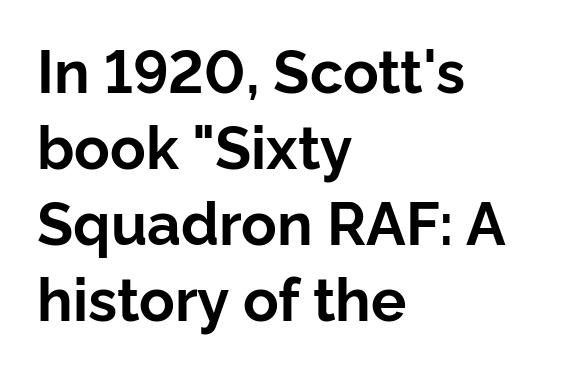
Clear beneath every line of the passage. Posture: upright roman. The gaps between neighbouring characters are ordinary and unremarkable. Regular leading.
